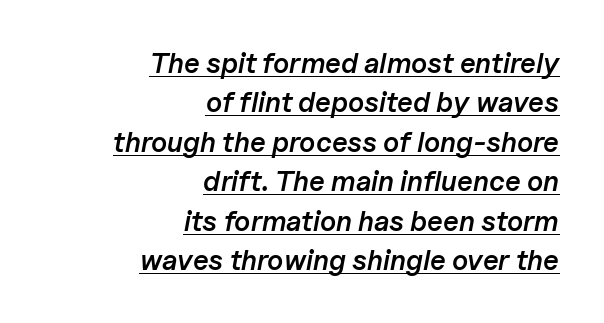
The image shows 28 px semibold type, italic (leaning right); set right-aligned, normal line spacing (1.41x), normal letter spacing, underlined; low stroke contrast and a medium x-height.
